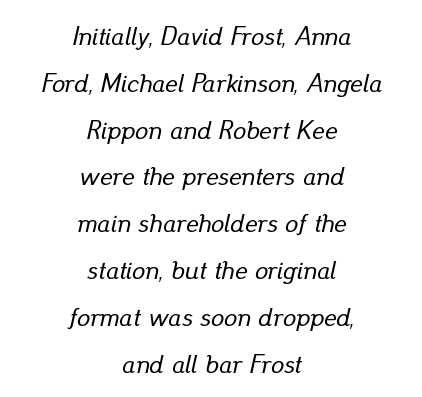
Does extra space separate the letters? No, they use regular spacing. The gap between lines stays unmarked. The passage is arranged like a title page — every line centered. If you drew a line through each stem, it would be angled.
